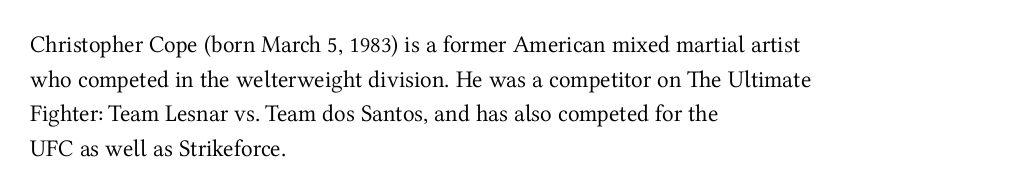
The image shows 24 px text type, upright; set left-aligned, normal line spacing (1.44x), normal letter spacing, not underlined.
